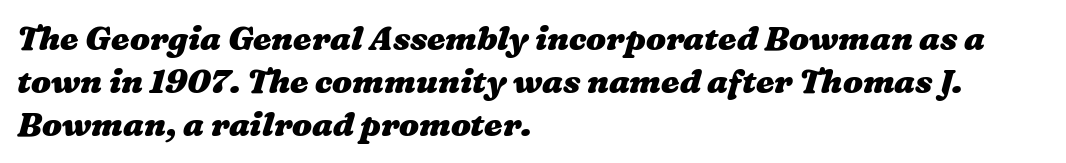
Unmarked baselines from the first word to the last. Think of a printed novel: that variable character pitch is what you see here. Regarding leading, the lines here are spaced in the standard way. The gaps between neighbouring characters are ordinary and unremarkable. Compared with a centered layout, this one pins lines to the left instead. I'd describe the lettering as bold — thick and assertive.
